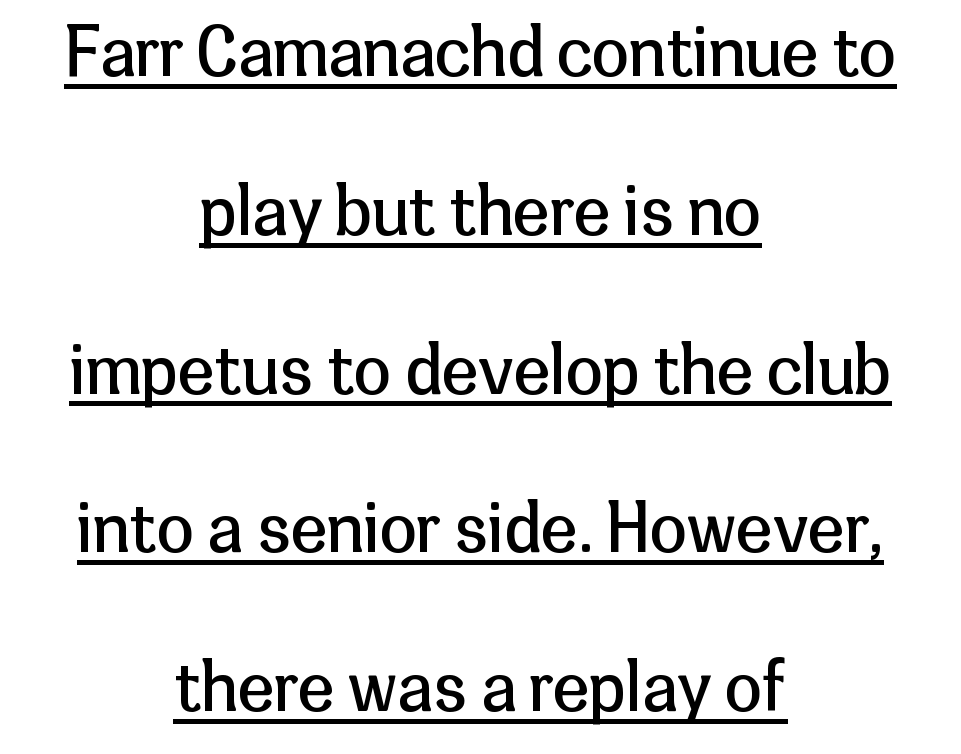
{"serif": "no", "italic": "no", "bold": "no", "weight": "regular", "width": "normal", "stroke_contrast": "low", "x_height": "medium", "monospaced": "no", "underline": "yes", "align": "center", "line_spacing": "loose", "line_spacing_ratio": 2.37, "letter_spacing": "normal", "letter_spacing_em": 0.0, "glyph_px": 67}
